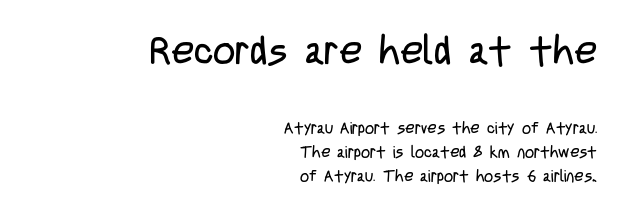
The image shows 39 px regular-weight, condensed sans-serif type, upright; set right-aligned, normal line spacing (1.49x), normal letter spacing, not underlined; the first (top) block is 2.44x larger; low stroke contrast and a large x-height.
